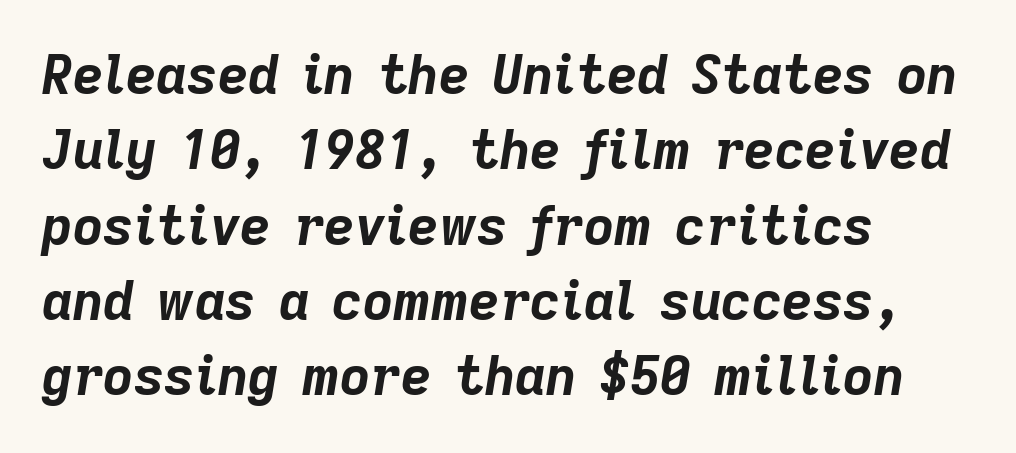
This sample uses an oblique cut, with every glyph tilted off the vertical. Whoever set this chose a conventional vertical rhythm. Nothing unusual about the tracking: characters are spaced as the font intends. Its strokes are broad and dark, the hallmark of bold type. Where is the straight margin? On the left. A bare baseline throughout the passage.
